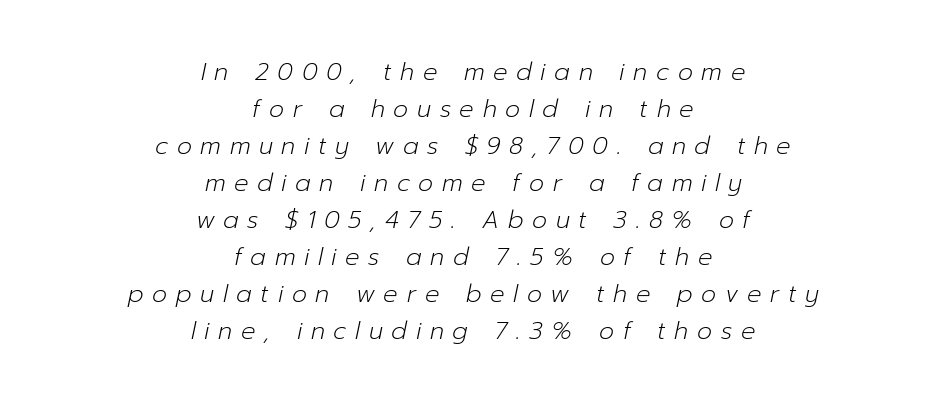
The image shows 24 px text type, italic (leaning right); set centered, normal line spacing (1.54x), unusually wide letter spacing (+0.36 em), not underlined.
